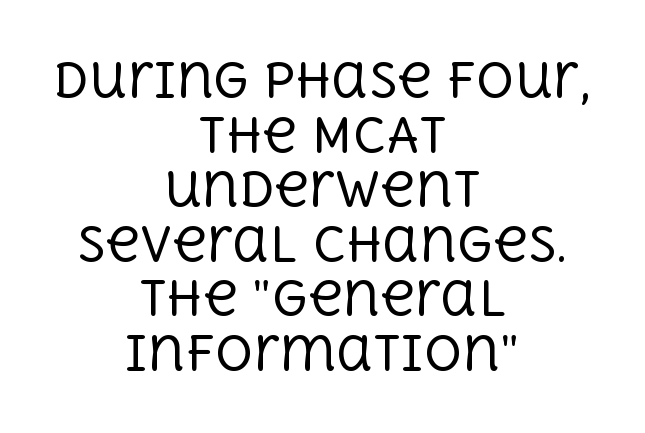
The rendering positions every line midway between the sides. The face used here is seriffed, in the tradition of book romans. Ordinary non-slanted type is in use. Bare-footed words on every line.
